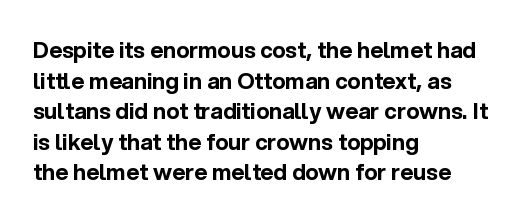
The image shows 22 px bold type, upright; set left-aligned, normal line spacing (1.39x), normal letter spacing, not underlined.
